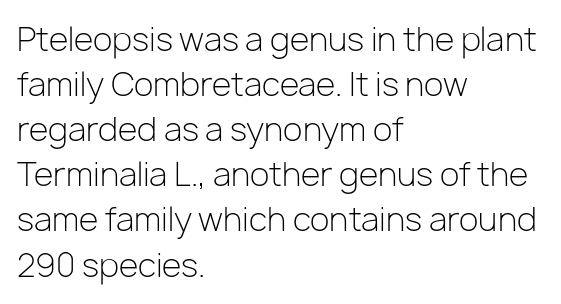
{"serif": "no", "italic": "no", "bold": "no", "weight": "light", "width": "normal", "stroke_contrast": "low", "x_height": "medium", "monospaced": "no", "underline": "no", "align": "left", "line_spacing": "normal", "line_spacing_ratio": 1.41, "letter_spacing": "normal", "letter_spacing_em": 0.0, "glyph_px": 32}
